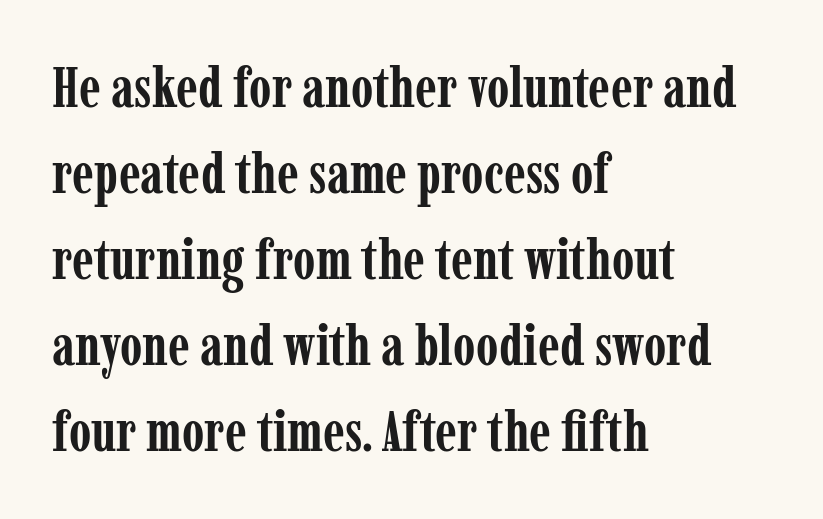
Q: Is the text bold? A: Yes.
Q: Is the text italic (slanted)? A: No, it is upright.
Q: Is the typeface a serif or a sans-serif typeface? A: Serif.
Q: Is the text underlined? A: No.
Q: How is the paragraph aligned? A: Left-aligned.
Q: Is the spacing between letters normal or unusually wide? A: Normal.
Q: Is the spacing between lines tight, normal or loose? A: Normal.
Q: Width (condensed, normal, or wide)? A: Condensed.
Q: Stroke contrast? A: Low.
Q: x-height? A: Medium.
Q: Monospaced? A: No.
